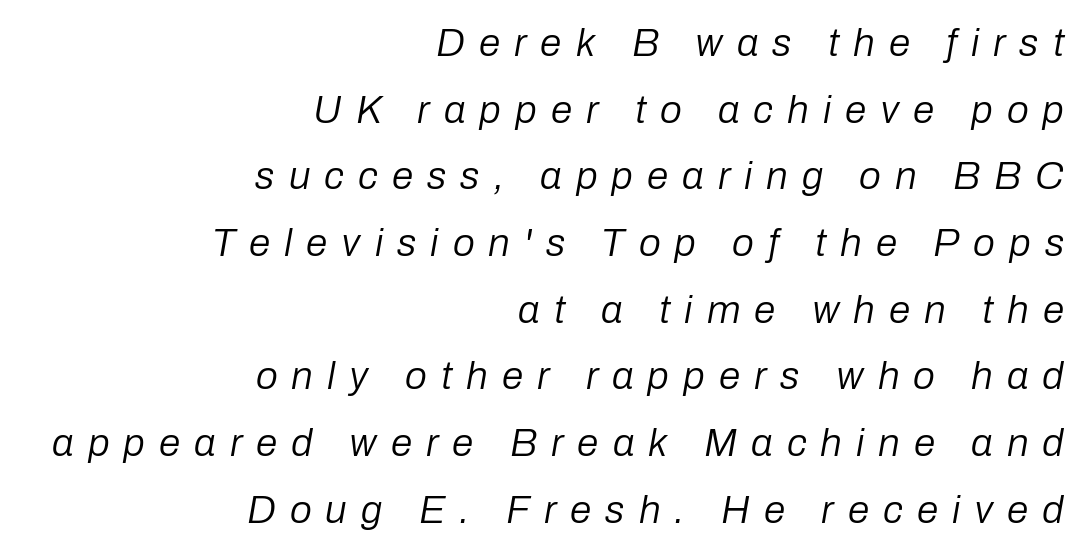
{"italic": "yes", "lean": "right", "slant_degrees": 10, "bold": "no", "weight": "regular", "width": "normal", "stroke_contrast": "low", "x_height": "medium", "monospaced": "no", "underline": "no", "align": "right", "line_spacing_ratio": 1.71, "letter_spacing": "wide", "letter_spacing_em": 0.36, "glyph_px": 39}
